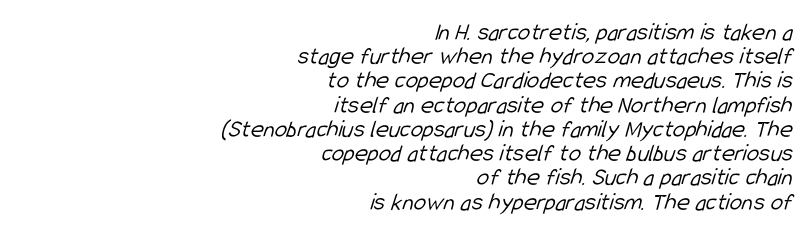
The image shows 25 px text type; set right-aligned, tight line spacing (0.97x), normal letter spacing, not underlined.
